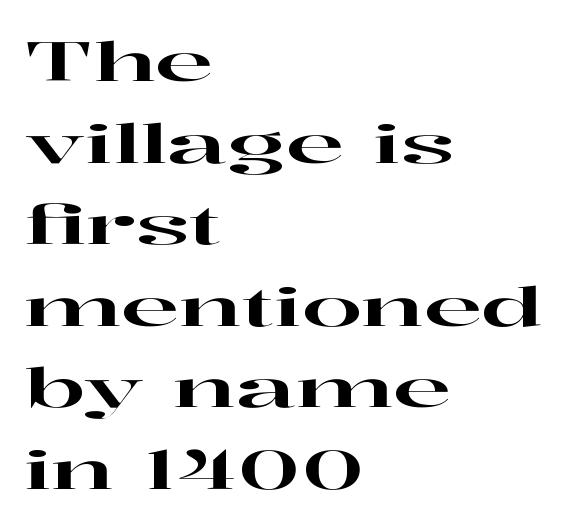
Q: Is the text italic (slanted)? A: No, it is upright.
Q: Is the typeface a serif or a sans-serif typeface? A: Serif.
Q: Is the text underlined? A: No.
Q: How is the paragraph aligned? A: Left-aligned.
Q: Is the spacing between letters normal or unusually wide? A: Normal.
Q: Is the spacing between lines tight, normal or loose? A: Normal.
Q: Width (condensed, normal, or wide)? A: Wide.
Q: Stroke contrast? A: High.
Q: x-height? A: Medium.
Q: Monospaced? A: No.
